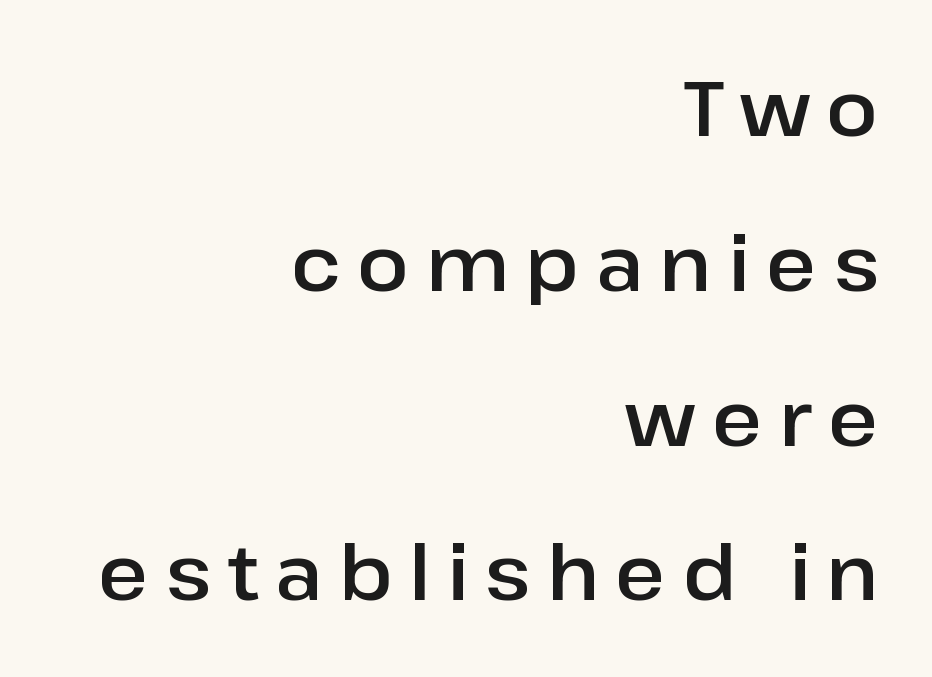
{"serif": "no", "italic": "no", "width": "normal", "stroke_contrast": "low", "x_height": "medium", "monospaced": "no", "underline": "no", "align": "right", "line_spacing": "loose", "line_spacing_ratio": 2.01, "letter_spacing": "wide", "letter_spacing_em": 0.21, "glyph_px": 77}
